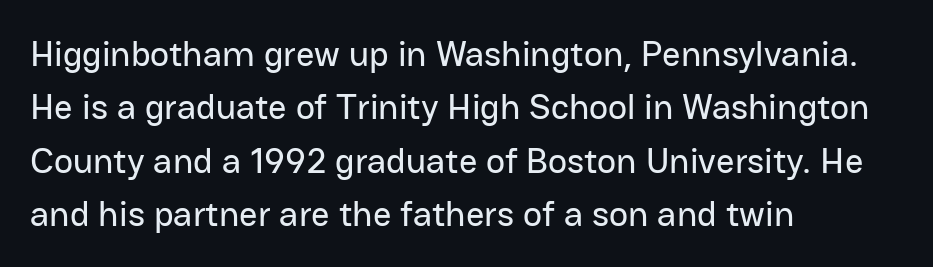
Check the space under the baseline: it is left empty. This sample uses an upright cut, with every glyph sitting square on the baseline. Interline gaps are of average width in this sample. Caption: standard tracking, unaltered. The rendering shows plain stroke endings on the letterforms — a sans-serif design.
